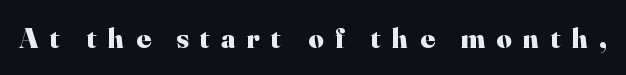
The image shows 29 px heavy serif type, upright; set unusually wide letter spacing (+0.39 em), not underlined; high stroke contrast and a small x-height.
